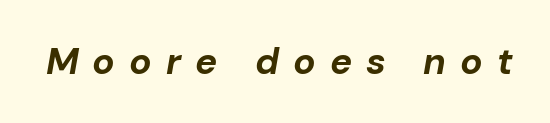
The image shows 37 px bold type, italic (leaning right); set unusually wide letter spacing (+0.38 em), not underlined; low stroke contrast and a medium x-height.
